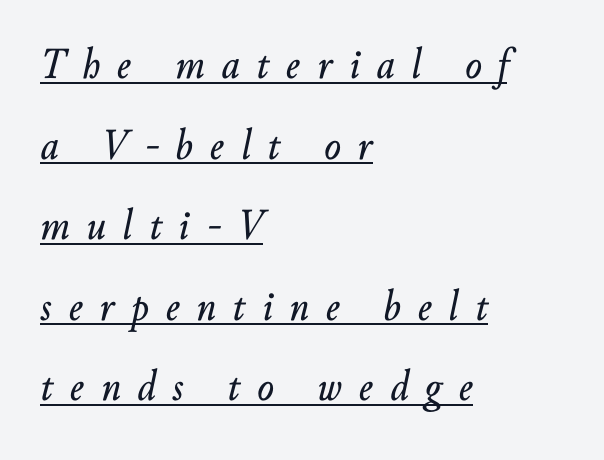
{"italic": "yes", "lean": "right", "slant_degrees": 10, "width": "normal", "stroke_contrast": "low", "x_height": "small", "monospaced": "no", "underline": "yes", "align": "left", "line_spacing_ratio": 1.83, "letter_spacing": "wide", "letter_spacing_em": 0.38, "glyph_px": 44}
